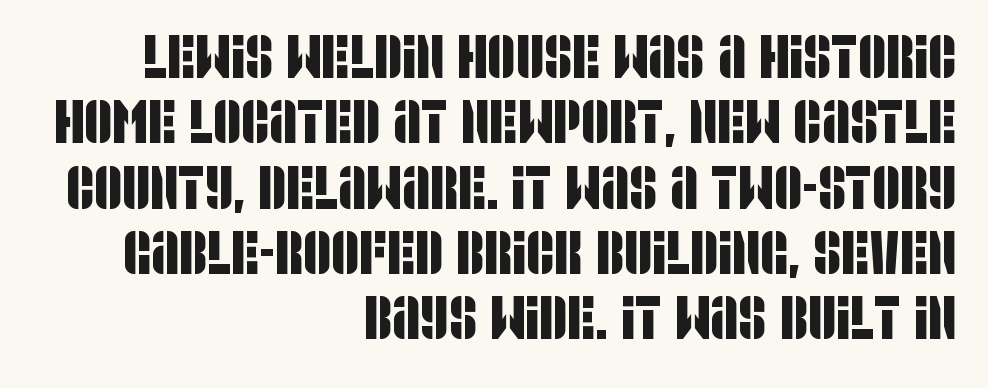
A flush-right, rag-left setting is used for this passage. The face used here is a sans, in the tradition of grotesques and geometrics. Here the designer chose a conventional face with non-uniform glyph widths. Leading is clearly below the norm, producing a dense column. The zone under the glyphs is completely vacant. The face used here is rendered with its standard letterfit.
